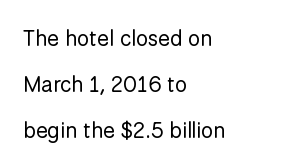
Q: Is the text bold? A: No.
Q: Is the text italic (slanted)? A: No, it is upright.
Q: Is the text underlined? A: No.
Q: How is the paragraph aligned? A: Left-aligned.
Q: Is the spacing between letters normal or unusually wide? A: Normal.
Q: Is the spacing between lines tight, normal or loose? A: Loose.
